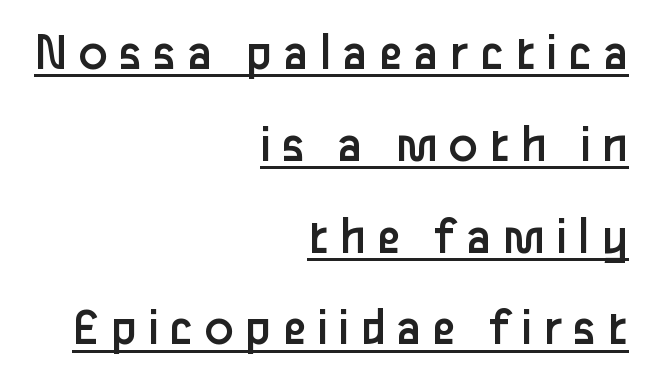
This reads as an unemphasized weight, regular at the heaviest. The passage shown stacks its lines at a standard gap. Honestly, the underline is the first thing you notice here. These lines stack with their right ends in a neat column.
